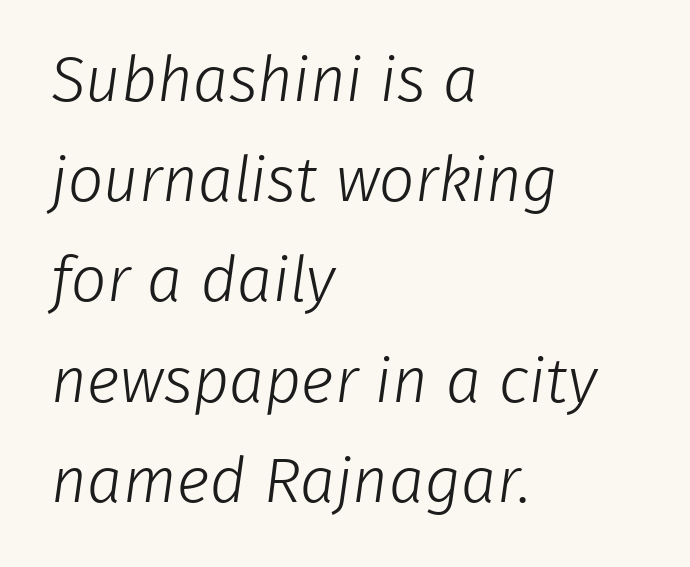
{"serif": "no", "bold": "no", "weight": "light", "width": "normal", "stroke_contrast": "low", "x_height": "medium", "monospaced": "no", "underline": "no", "align": "left", "line_spacing": "normal", "line_spacing_ratio": 1.59, "letter_spacing": "normal", "letter_spacing_em": 0.0, "glyph_px": 63}
